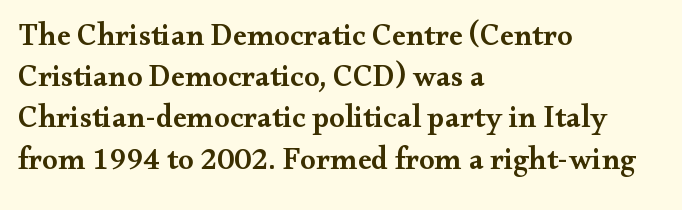
Vertically, the passage feels balanced, rows spaced as you'd expect. The letters carry serifs — small finishing strokes at the ends of their stems. Do the letters lean? They stand straight. Tracking here is standard; glyphs follow each other at the usual distance. Does the copy run flush right? No — it runs flush left.
